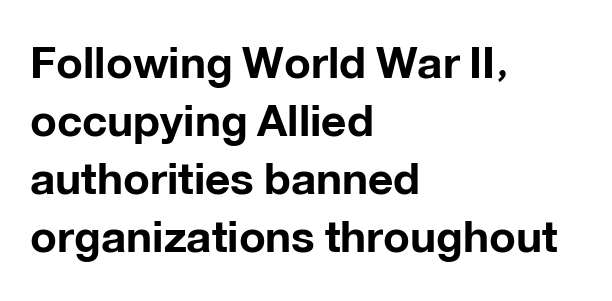
{"serif": "no", "italic": "no", "bold": "yes", "weight": "bold", "width": "normal", "stroke_contrast": "low", "x_height": "medium", "monospaced": "no", "underline": "no", "align": "left", "line_spacing": "normal", "line_spacing_ratio": 1.32, "letter_spacing": "normal", "letter_spacing_em": 0.0, "glyph_px": 44}
